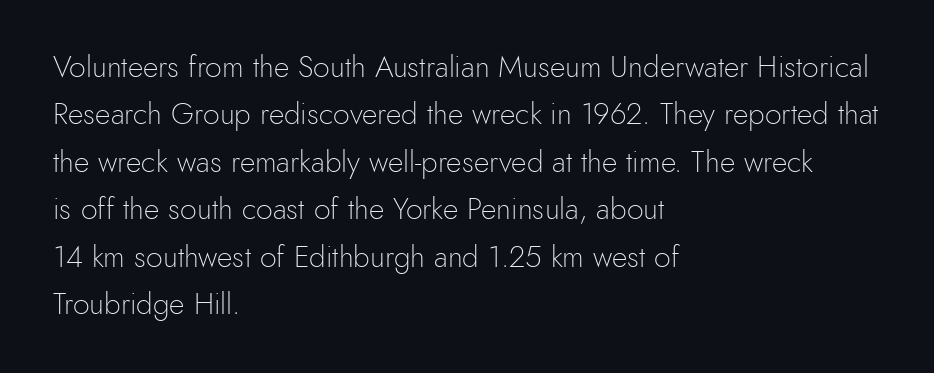
{"serif": "no", "italic": "no", "bold": "no", "weight": "light", "width": "normal", "x_height": "small", "monospaced": "no", "underline": "no", "align": "left", "line_spacing": "normal", "line_spacing_ratio": 1.58, "letter_spacing": "normal", "letter_spacing_em": 0.0, "glyph_px": 30}
